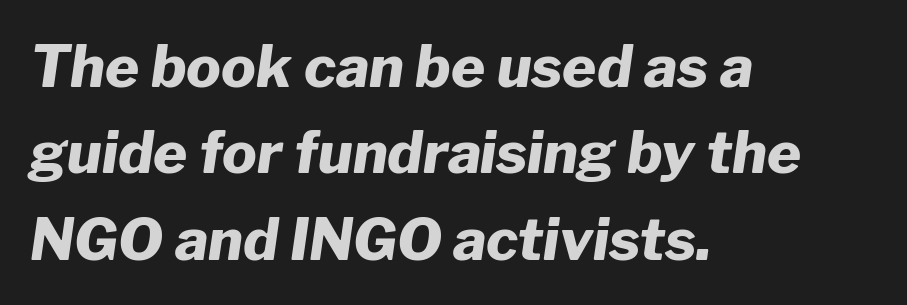
The image shows 58 px heavy type, italic (leaning right); set left-aligned, normal line spacing (1.49x), normal letter spacing, not underlined; low stroke contrast and a medium x-height.
